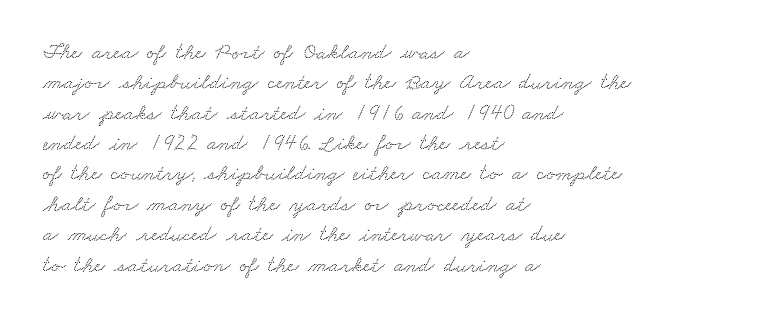
The image shows 23 px text type; set left-aligned, normal line spacing (1.32x), normal letter spacing, not underlined.
